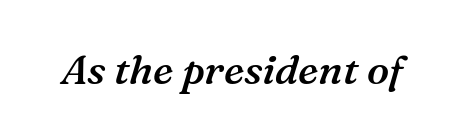
Q: Is the text bold? A: Semi-bold.
Q: Is the text italic (slanted)? A: Yes, it leans right by about 16 degrees.
Q: Is the typeface a serif or a sans-serif typeface? A: Serif.
Q: Is the text underlined? A: No.
Q: Is the spacing between letters normal or unusually wide? A: Normal.
Q: Width (condensed, normal, or wide)? A: Normal.
Q: Stroke contrast? A: Medium.
Q: x-height? A: Medium.
Q: Monospaced? A: No.
